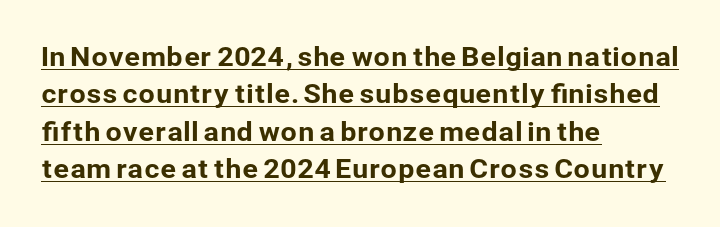
The image shows 26 px text type, upright; set left-aligned, normal line spacing (1.44x), normal letter spacing, underlined.
